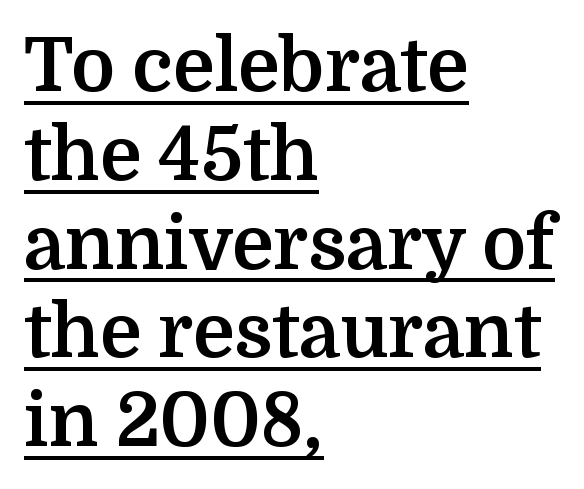
Emphasis is given by a line drawn under the lettering. This sample has the flowing, uneven cadence of proportional lettering. Typesetter's note: full bold, strokes at maximum text heaviness. Rendered with straight, roman letterforms.
